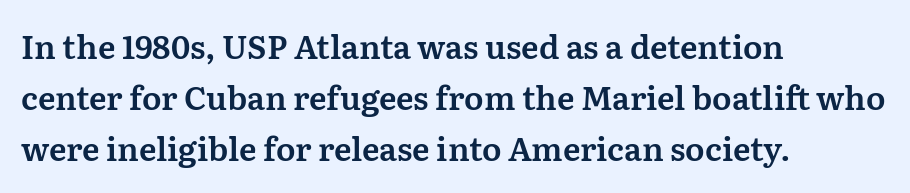
Each row of text sits above clean, open space. The glyphs in this specimen are seriffed. Tracking value appears to be zero — textbook default spacing. The text block is weighted toward the left margin, trailing off unevenly rightward.
